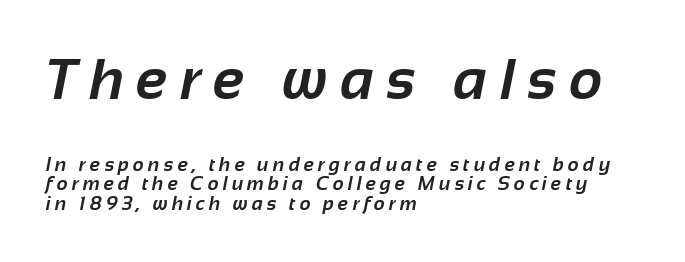
The image shows 58 px bold sans-serif type; set left-aligned, tight line spacing (1.04x), unusually wide letter spacing (+0.22 em), not underlined; the first (top) block is 3.05x larger; low stroke contrast and a medium x-height.
